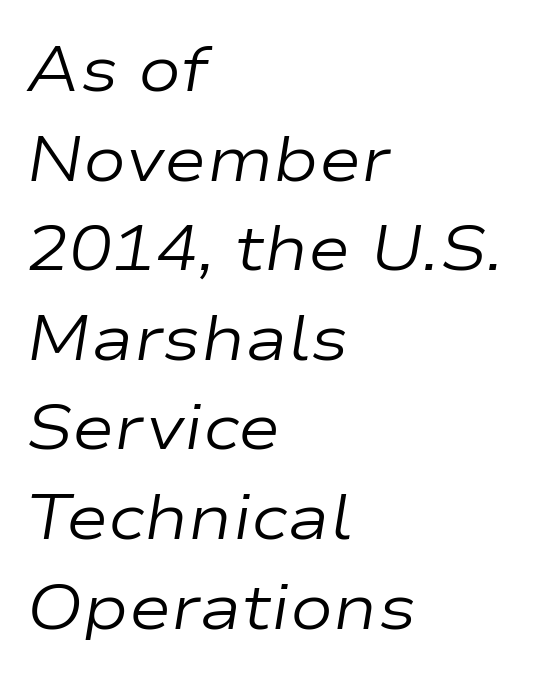
Q: Is the text bold? A: No.
Q: Is the text italic (slanted)? A: Yes, it leans right by about 9 degrees.
Q: Is the text underlined? A: No.
Q: How is the paragraph aligned? A: Left-aligned.
Q: Is the spacing between letters normal or unusually wide? A: Normal.
Q: Is the spacing between lines tight, normal or loose? A: Normal.
Q: Width (condensed, normal, or wide)? A: Wide.
Q: Stroke contrast? A: Low.
Q: x-height? A: Medium.
Q: Monospaced? A: No.
